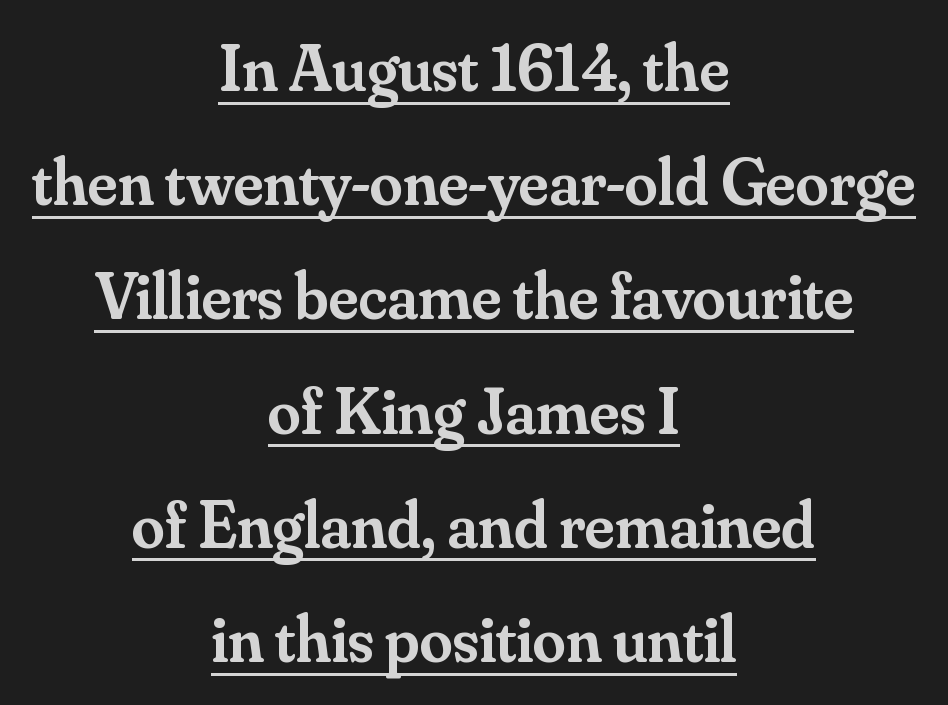
Q: Is the text bold? A: Semi-bold.
Q: Is the text italic (slanted)? A: No, it is upright.
Q: Is the typeface a serif or a sans-serif typeface? A: Serif.
Q: Is the text underlined? A: Yes.
Q: How is the paragraph aligned? A: Centered.
Q: Is the spacing between letters normal or unusually wide? A: Normal.
Q: Width (condensed, normal, or wide)? A: Normal.
Q: Stroke contrast? A: Medium.
Q: x-height? A: Small.
Q: Monospaced? A: No.
